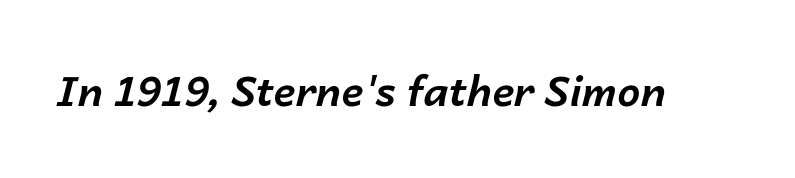
{"italic": "yes", "lean": "right", "slant_degrees": 14, "bold": "yes", "weight": "bold", "width": "normal", "stroke_contrast": "low", "x_height": "medium", "monospaced": "no", "underline": "no", "letter_spacing": "normal", "letter_spacing_em": 0.0, "glyph_px": 41}
